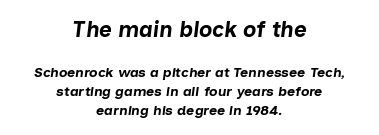
The image shows 22 px bold type, italic (leaning right); set centered, normal line spacing (1.34x), normal letter spacing, not underlined; the first (top) block is 1.57x larger.
